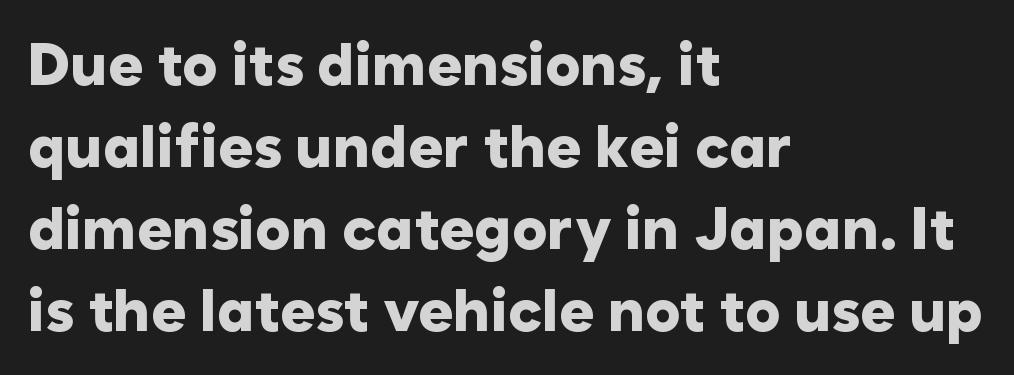
Rows of type keep a routine distance in the vertical direction. These lines stack with their left ends in a neat column. These lines keep a tight, regular rhythm from letter to letter. Stroke thickness is high; the sample reads as a true bold. The characters display no serif detailing; their extremities are plain.
